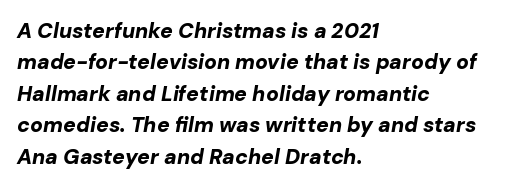
{"italic": "yes", "lean": "right", "slant_degrees": 10, "bold": "yes", "underline": "no", "align": "left", "line_spacing": "normal", "line_spacing_ratio": 1.5, "letter_spacing": "normal", "letter_spacing_em": 0.0, "glyph_px": 21}
